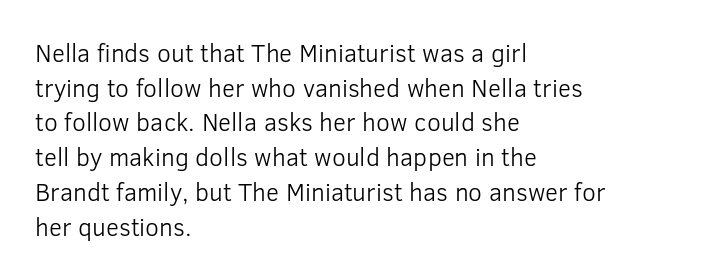
{"italic": "no", "bold": "no", "underline": "no", "align": "left", "line_spacing": "normal", "line_spacing_ratio": 1.39, "letter_spacing": "normal", "letter_spacing_em": 0.0, "glyph_px": 25}
